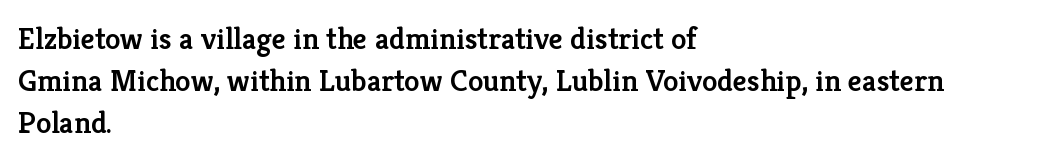
The image shows 31 px semibold serif type, upright; set left-aligned, normal line spacing (1.35x), normal letter spacing, not underlined; low stroke contrast and a medium x-height.
